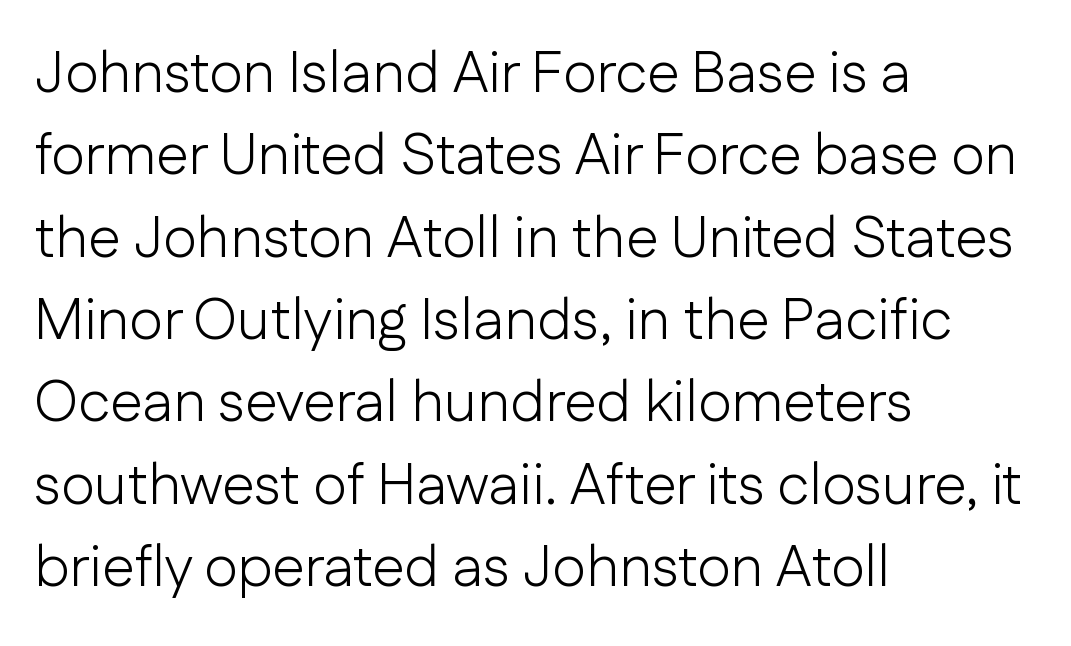
Ordinary non-slanted type is in use. You could not count columns in this text — the font is proportionally spaced. Are there feet on the stems? There aren't — it's a sans. Does extra space separate the letters? No, they use regular spacing. Each row of text sits above clean, open space.
